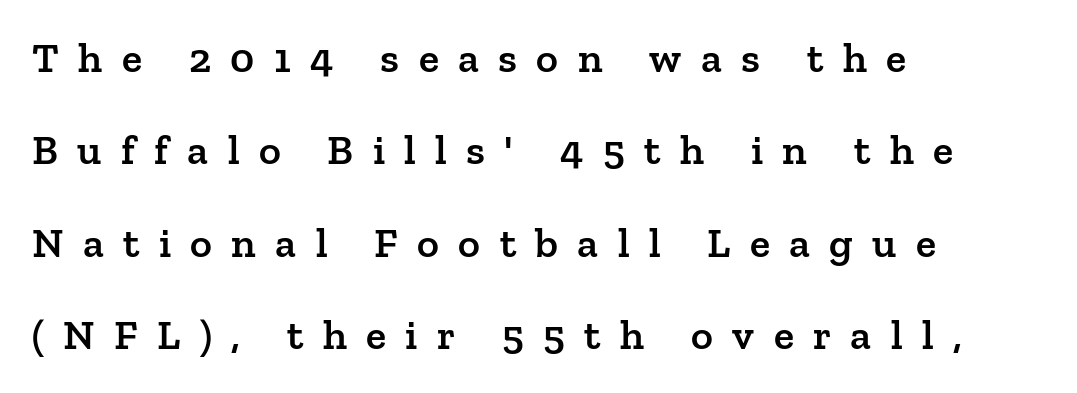
Is the type bold? Partly — it's a semibold, heavier than regular but not fully bold. The foot of each line stays bare and open. Teacher's note: observe the even left margin — that is flush-left alignment. These lines are rendered in a variable-pitch font. What stands out about the letter spacing? Its width — letters are far apart.
